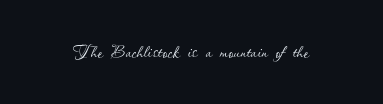
The rendering keeps characters at their native spacing. The font sits on the lighter half of the weight spectrum, regular included. Quick note: underline off.
